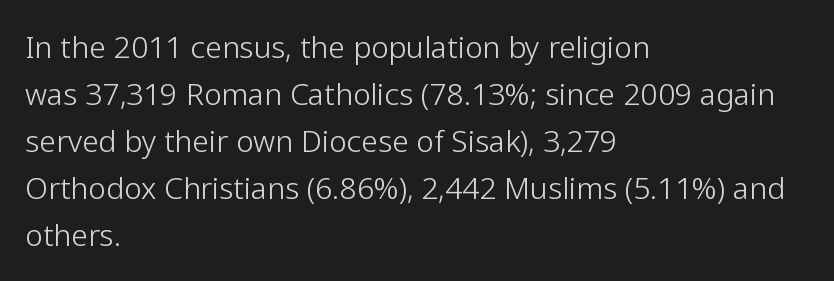
A roman cut, with each character standing at attention. Here the designer chose a conventional face with non-uniform glyph widths. Plain, unruled lines of type. The block of text has a typical density, with ordinary space between rows. The face used here is a sans, in the tradition of grotesques and geometrics. Line starts are locked; line ends wander.
